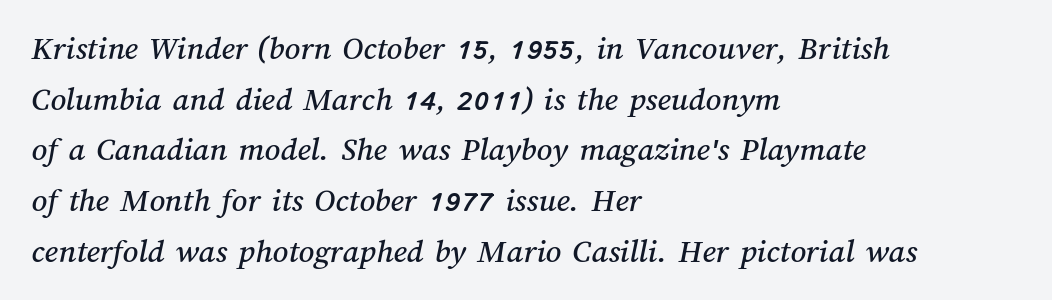
{"width": "normal", "stroke_contrast": "medium", "x_height": "medium", "monospaced": "no", "underline": "no", "align": "left", "line_spacing": "normal", "line_spacing_ratio": 1.49, "letter_spacing": "normal", "letter_spacing_em": 0.0, "glyph_px": 34}
